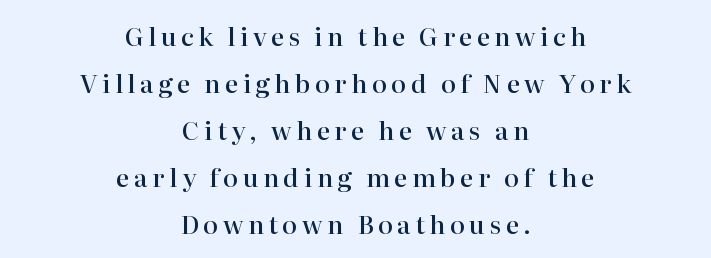
Q: Is the text bold? A: Semi-bold.
Q: Is the text italic (slanted)? A: No, it is upright.
Q: Is the text underlined? A: No.
Q: How is the paragraph aligned? A: Centered.
